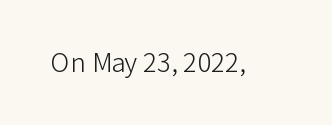
A roman cut, with each character standing at attention. Decoration check: the copy has no underline. The gaps between neighbouring characters are ordinary and unremarkable. Bold? No — there's no thickening of the strokes.
